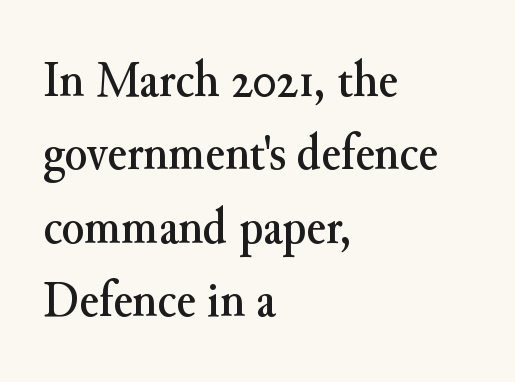
The image shows 52 px serif type, upright; set left-aligned, normal line spacing (1.41x), normal letter spacing, not underlined; medium stroke contrast and a small x-height.
